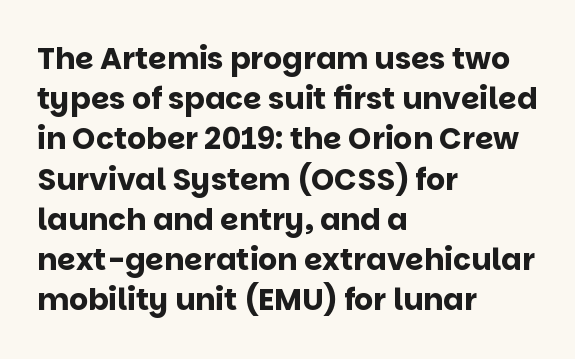
The image shows 30 px bold sans-serif type, upright; set left-aligned, normal line spacing (1.34x), normal letter spacing, not underlined; low stroke contrast and a large x-height.
